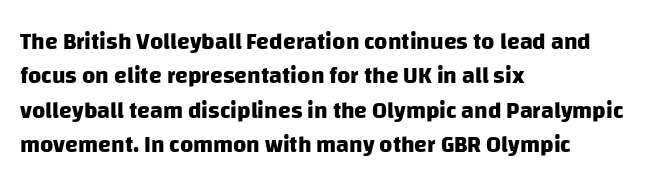
Spacing between characters is what you'd get straight out of the box. This sample is left-justified, so line endings fall wherever the words run out. Honestly, there is no underline to notice here at all. This is heavy type, rendered in bold. Line spacing here is normal.
